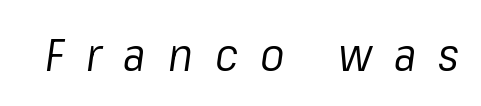
{"italic": "yes", "lean": "right", "slant_degrees": 8, "bold": "no", "weight": "regular", "width": "normal", "stroke_contrast": "low", "x_height": "medium", "monospaced": "no", "underline": "no", "letter_spacing": "wide", "letter_spacing_em": 0.49, "glyph_px": 45}
